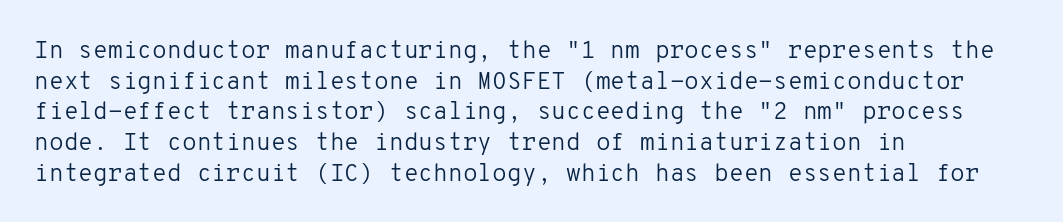
Is the type heavy? It reads as light-to-regular instead. Leftover space on each line is placed entirely after the last word. Characters follow at the spacing the type designer built in. The passage shown stacks its lines at a standard gap.
